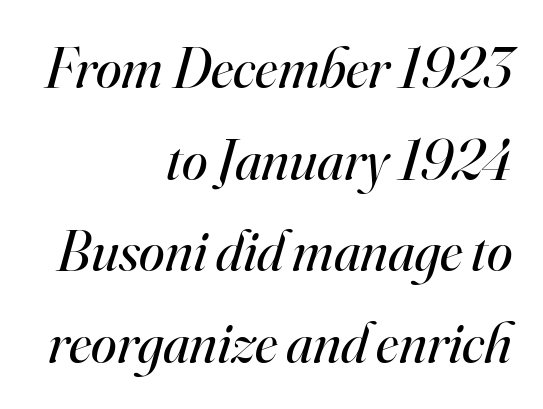
The image shows 58 px regular-weight serif type, italic (leaning right); set right-aligned, normal line spacing (1.58x), normal letter spacing, not underlined; high stroke contrast and a small x-height.
